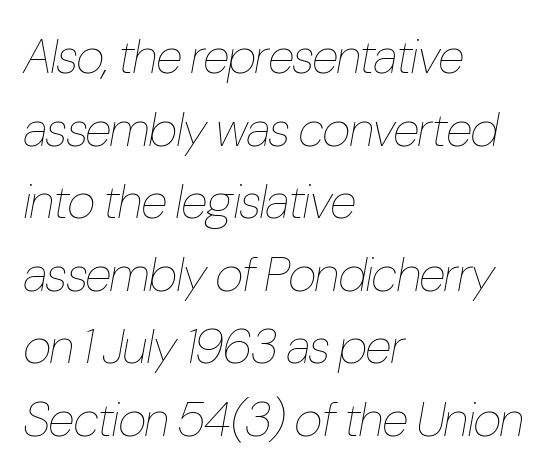
The lines sit at an ordinary, default distance from one another. Observe the lean: these are italic letterforms. Vertical stems look standard width or narrower in stroke. Anything drawn beneath the words? Only blank space. Proportional: the letters do not fall into vertical columns.
